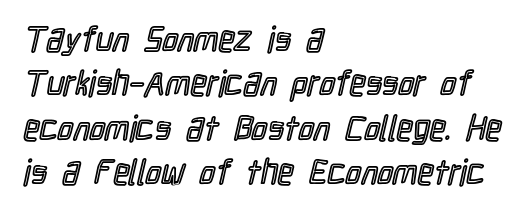
The image shows 35 px condensed type; set left-aligned, normal line spacing (1.27x), normal letter spacing, not underlined; a medium x-height.
